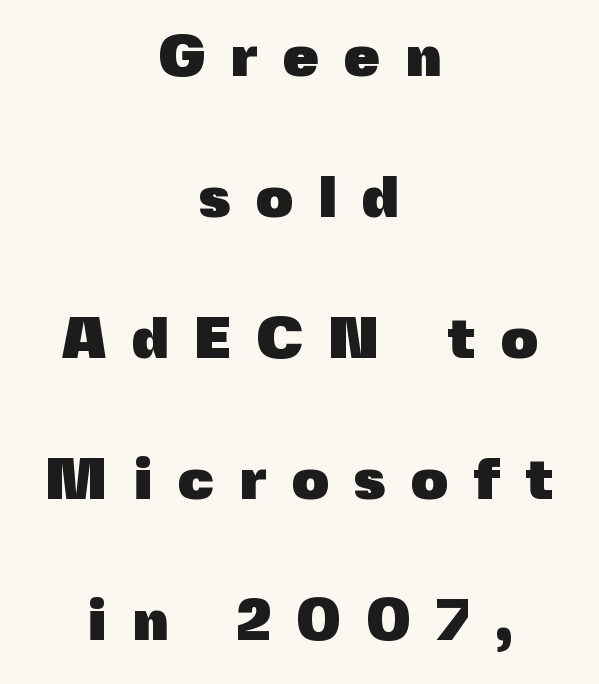
Q: Is the text bold? A: Yes.
Q: Is the text italic (slanted)? A: No, it is upright.
Q: Is the typeface a serif or a sans-serif typeface? A: Sans-serif.
Q: Is the text underlined? A: No.
Q: How is the paragraph aligned? A: Centered.
Q: Is the spacing between letters normal or unusually wide? A: Unusually wide.
Q: Is the spacing between lines tight, normal or loose? A: Loose.
Q: Width (condensed, normal, or wide)? A: Normal.
Q: x-height? A: Medium.
Q: Monospaced? A: No.
